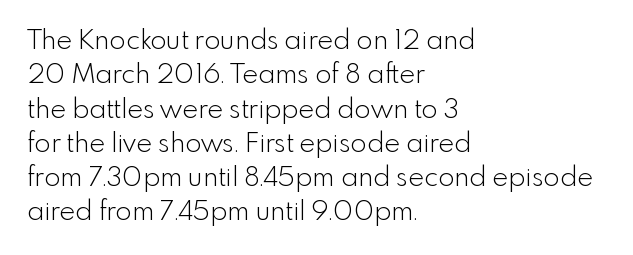
Q: Is the text bold? A: No.
Q: Is the text italic (slanted)? A: No, it is upright.
Q: Is the text underlined? A: No.
Q: How is the paragraph aligned? A: Left-aligned.
Q: Is the spacing between letters normal or unusually wide? A: Normal.
Q: Is the spacing between lines tight, normal or loose? A: Normal.
